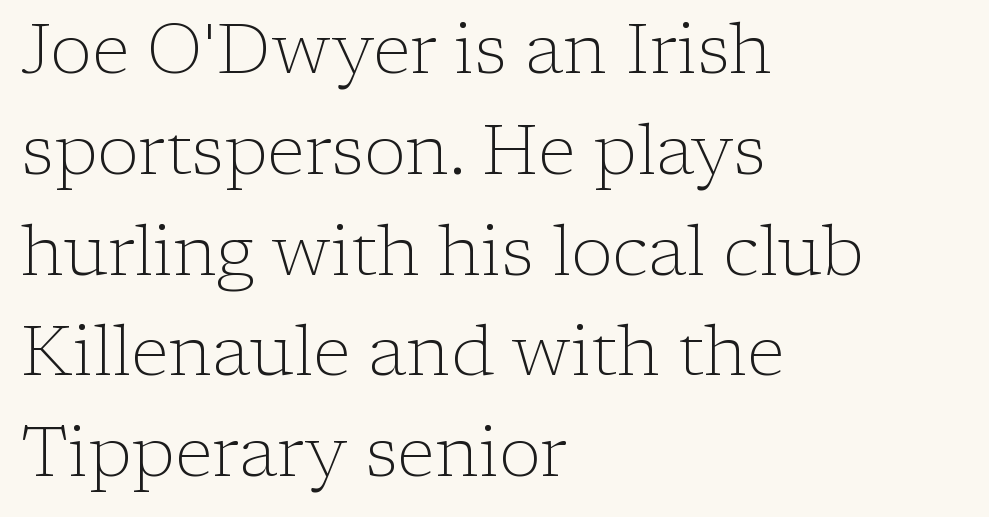
{"serif": "yes", "italic": "no", "bold": "no", "weight": "light", "width": "normal", "stroke_contrast": "low", "x_height": "medium", "monospaced": "no", "underline": "no", "align": "left", "line_spacing": "normal", "line_spacing_ratio": 1.44, "letter_spacing": "normal", "letter_spacing_em": 0.0, "glyph_px": 70}
